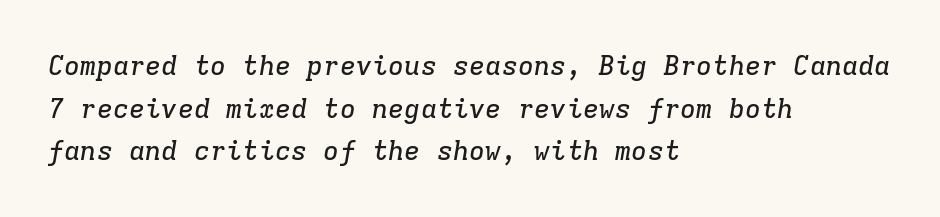
Q: Is the text italic (slanted)? A: Yes, it leans right by about 9 degrees.
Q: Is the text underlined? A: No.
Q: How is the paragraph aligned? A: Left-aligned.
Q: Is the spacing between letters normal or unusually wide? A: Normal.
Q: Is the spacing between lines tight, normal or loose? A: Normal.
